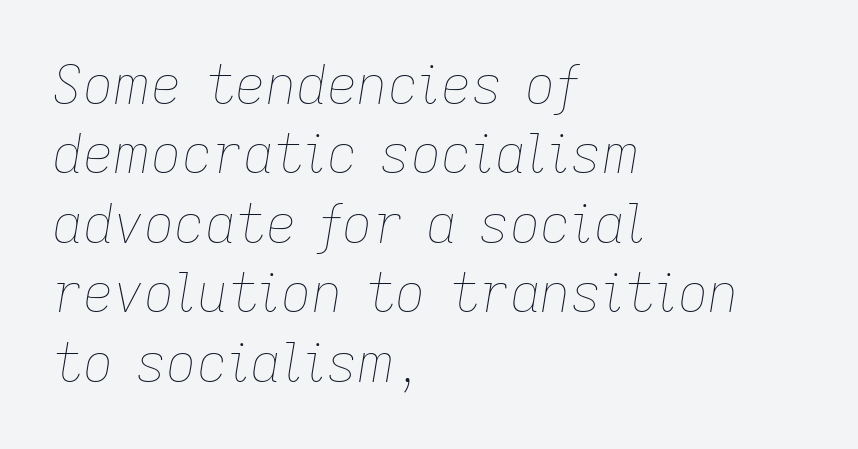
{"italic": "yes", "lean": "right", "slant_degrees": 9, "bold": "no", "weight": "thin", "width": "normal", "stroke_contrast": "low", "x_height": "medium", "monospaced": "no", "underline": "no", "align": "left", "line_spacing": "normal", "line_spacing_ratio": 1.31, "letter_spacing": "normal", "letter_spacing_em": 0.0, "glyph_px": 53}
